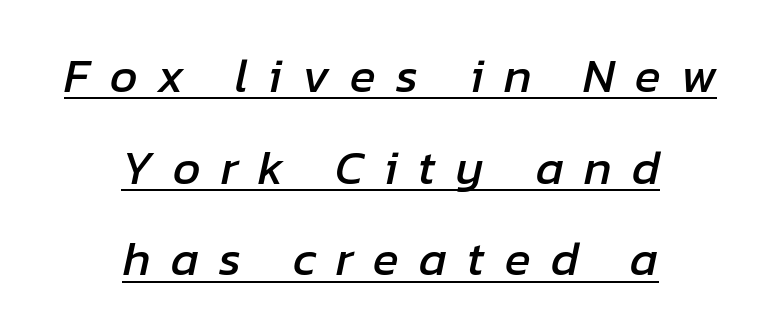
The image shows 48 px text type, italic (leaning right); set centered, loose line spacing (1.91x), unusually wide letter spacing (+0.42 em), underlined; low stroke contrast and a medium x-height.
